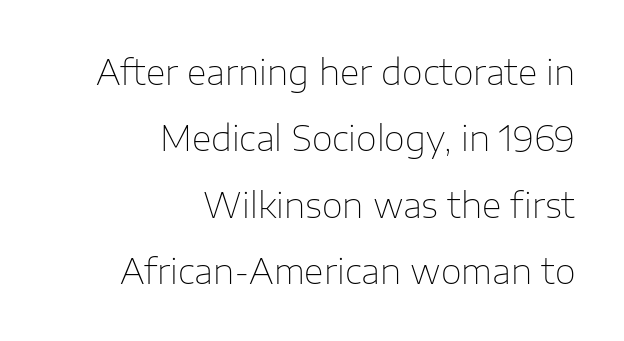
Italic: no, the glyphs are upright roman. Does the copy run flush right? Yes — the right margin is perfectly even. Ink coverage per letter is moderate at most. The designer went with a sans here, leaving each stem footless. Leading is clearly above the norm, producing a sparse column.
